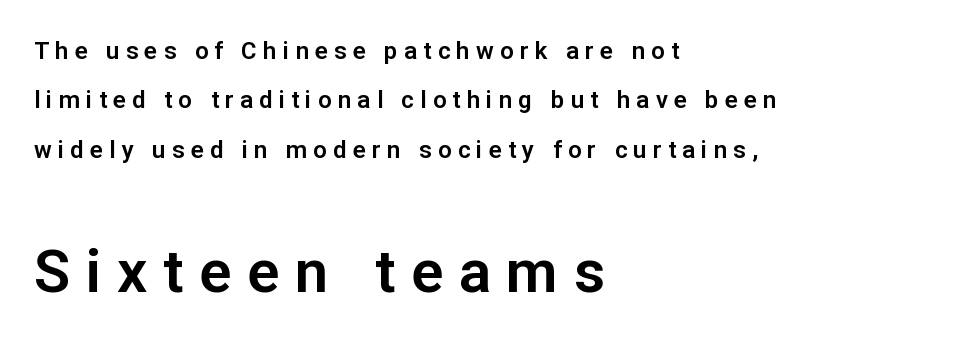
Q: Is the text italic (slanted)? A: No, it is upright.
Q: Is the typeface a serif or a sans-serif typeface? A: Sans-serif.
Q: Is the text underlined? A: No.
Q: How is the paragraph aligned? A: Left-aligned.
Q: Is the spacing between letters normal or unusually wide? A: Unusually wide.
Q: Is the spacing between lines tight, normal or loose? A: Loose.
Q: Which block of text is set in a larger size, the first (top) or the second (bottom)? A: The second (bottom) one.
Q: Width (condensed, normal, or wide)? A: Normal.
Q: Stroke contrast? A: Low.
Q: x-height? A: Medium.
Q: Monospaced? A: No.
